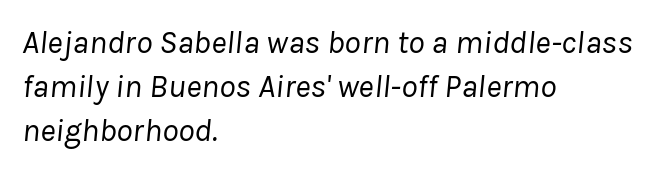
A classic flush-left, rag-right setting is used for this passage. Compared with a typical body face, this is equally light or lighter still. Here the designer chose a conventional face with non-uniform glyph widths. Bare-footed words on every line. You can tell it's italic because the verticals aren't actually vertical. If you measured baseline to baseline, you'd find a middling distance.
